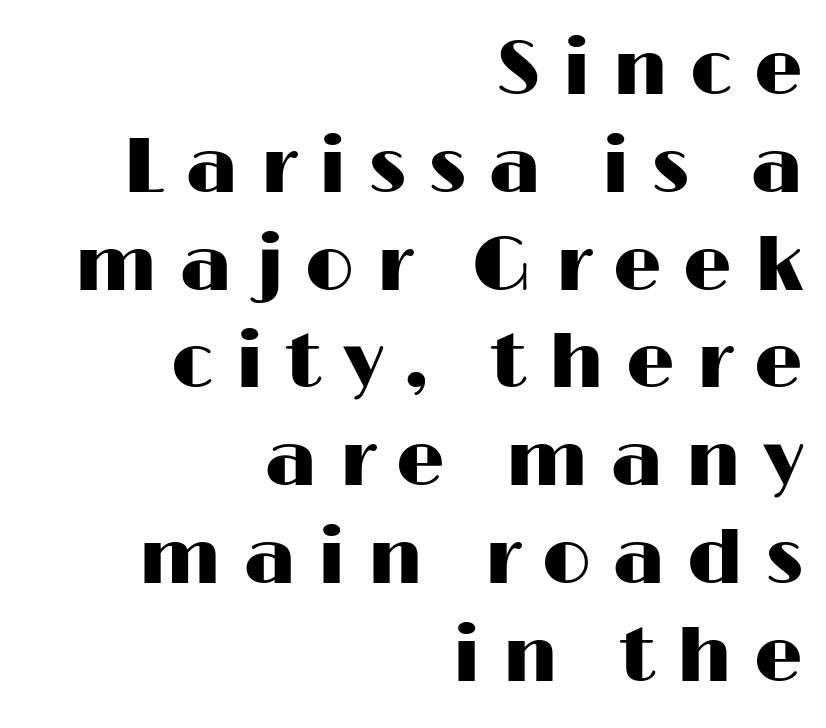
The image shows 77 px wide sans-serif type, upright; set right-aligned, normal line spacing (1.27x), unusually wide letter spacing (+0.28 em), not underlined; high stroke contrast and a medium x-height.
